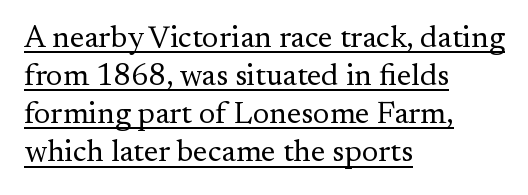
Weight: not bold — regular or lighter. The typeface chosen for these lines features serifs. Does the copy run flush right? No — it runs flush left. The passage shown is typed in a proportional face where columns would drift.
